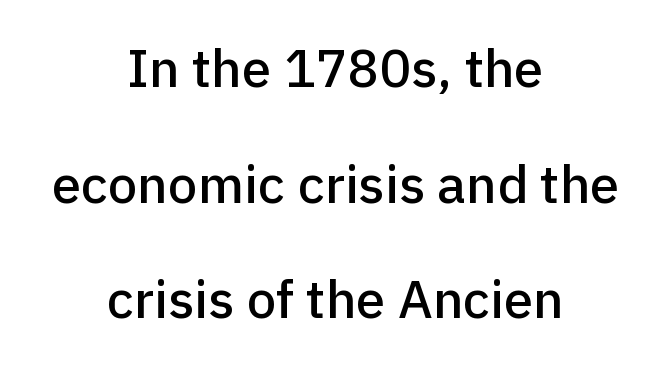
Q: Is the text italic (slanted)? A: No, it is upright.
Q: Is the typeface a serif or a sans-serif typeface? A: Sans-serif.
Q: Is the text underlined? A: No.
Q: How is the paragraph aligned? A: Centered.
Q: Is the spacing between letters normal or unusually wide? A: Normal.
Q: Is the spacing between lines tight, normal or loose? A: Loose.
Q: Width (condensed, normal, or wide)? A: Normal.
Q: Stroke contrast? A: Low.
Q: x-height? A: Medium.
Q: Monospaced? A: No.
